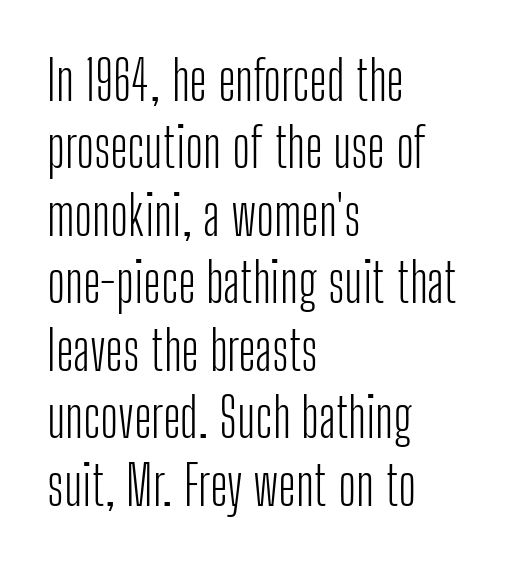
{"serif": "no", "italic": "no", "bold": "no", "weight": "light", "width": "condensed", "stroke_contrast": "low", "x_height": "medium", "monospaced": "no", "underline": "no", "align": "left", "line_spacing": "normal", "line_spacing_ratio": 1.25, "letter_spacing": "normal", "letter_spacing_em": 0.0, "glyph_px": 54}
